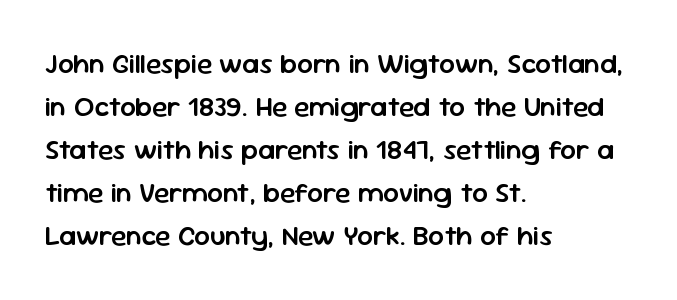
{"serif": "no", "italic": "no", "bold": "semi", "weight": "semibold", "width": "normal", "stroke_contrast": "low", "x_height": "medium", "monospaced": "no", "underline": "no", "align": "left", "line_spacing": "normal", "line_spacing_ratio": 1.54, "letter_spacing": "normal", "letter_spacing_em": 0.0, "glyph_px": 28}
